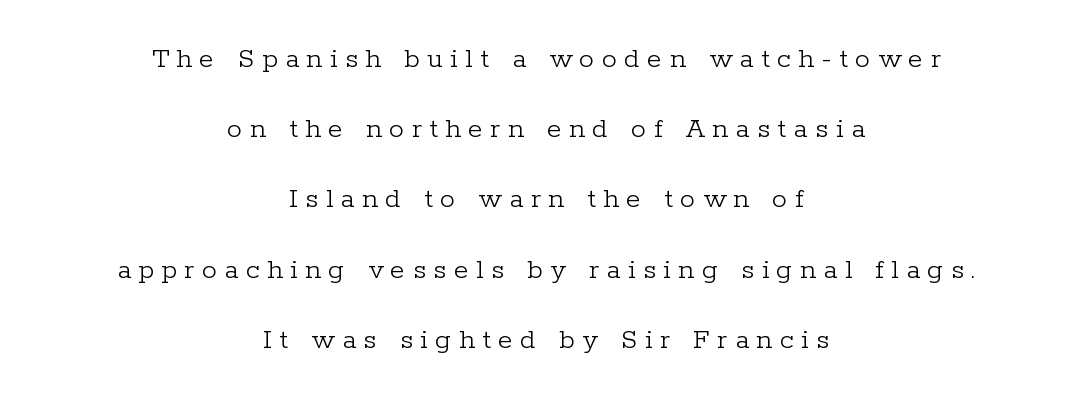
The image shows 30 px light serif type, upright; set centered, loose line spacing (2.34x), unusually wide letter spacing (+0.25 em), not underlined; low stroke contrast and a medium x-height.
